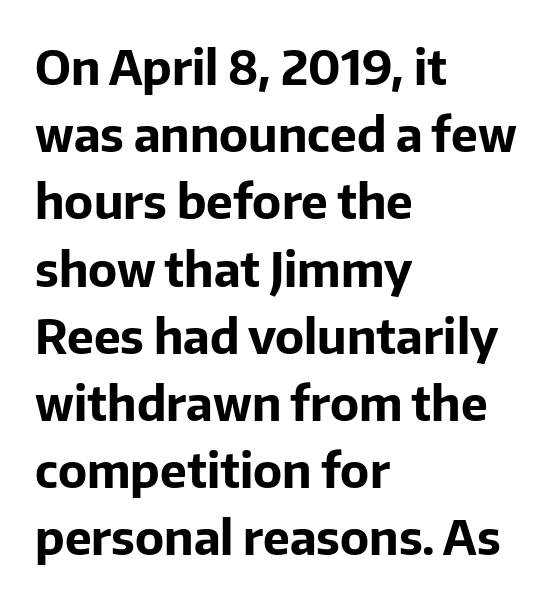
Q: Is the text bold? A: Yes.
Q: Is the text italic (slanted)? A: No, it is upright.
Q: Is the typeface a serif or a sans-serif typeface? A: Sans-serif.
Q: Is the text underlined? A: No.
Q: How is the paragraph aligned? A: Left-aligned.
Q: Is the spacing between letters normal or unusually wide? A: Normal.
Q: Is the spacing between lines tight, normal or loose? A: Normal.
Q: Width (condensed, normal, or wide)? A: Normal.
Q: Stroke contrast? A: Low.
Q: x-height? A: Medium.
Q: Monospaced? A: No.
